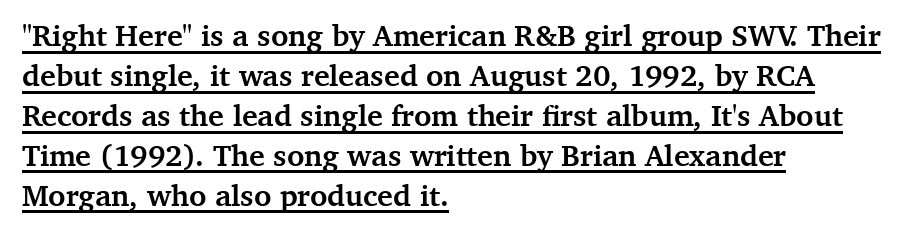
Unlike italic type, these characters show no tilt at all. Caption: multi-line text, flush left, ragged right. Is there an underline? Yes — a line sits under the letters. A normal amount of white space separates one row of letters from the next.
